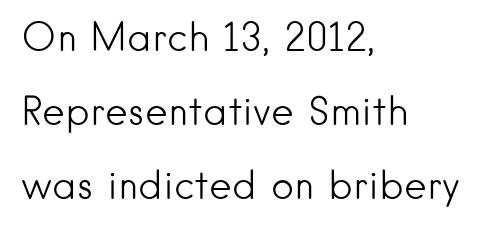
Q: Is the text bold? A: No.
Q: Is the text italic (slanted)? A: No, it is upright.
Q: Is the typeface a serif or a sans-serif typeface? A: Sans-serif.
Q: Is the text underlined? A: No.
Q: How is the paragraph aligned? A: Left-aligned.
Q: Is the spacing between letters normal or unusually wide? A: Normal.
Q: Is the spacing between lines tight, normal or loose? A: Loose.
Q: Width (condensed, normal, or wide)? A: Normal.
Q: Stroke contrast? A: Low.
Q: x-height? A: Small.
Q: Monospaced? A: No.
